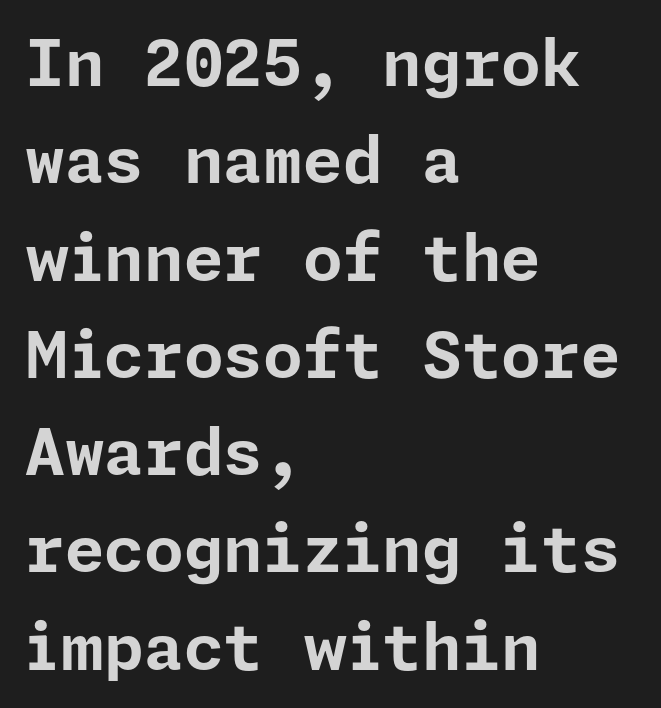
Q: Is the text bold? A: Yes.
Q: Is the text italic (slanted)? A: No, it is upright.
Q: Is the typeface a serif or a sans-serif typeface? A: Sans-serif.
Q: Is the text underlined? A: No.
Q: How is the paragraph aligned? A: Left-aligned.
Q: Is the spacing between letters normal or unusually wide? A: Normal.
Q: Is the spacing between lines tight, normal or loose? A: Normal.
Q: Width (condensed, normal, or wide)? A: Normal.
Q: Stroke contrast? A: Low.
Q: x-height? A: Medium.
